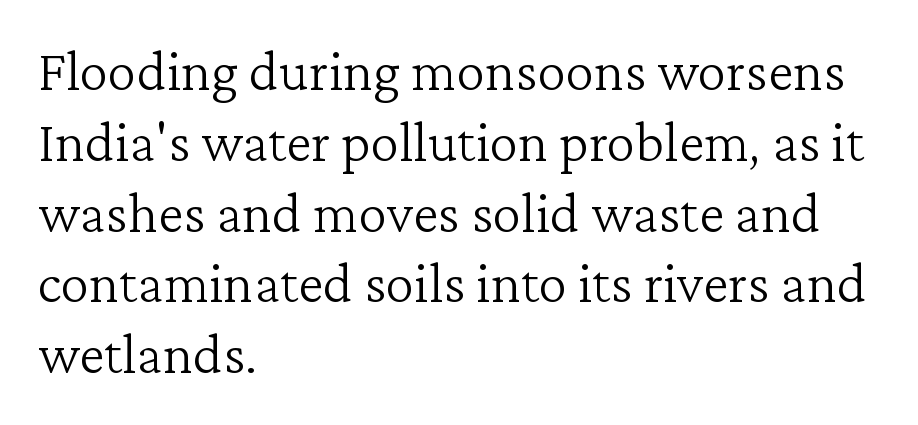
Leftover space on each line is placed entirely after the last word. Ordinary non-slanted type is in use. Anything drawn beneath the words? Only blank space. Between one letter and the next there's only the usual sliver of space.
